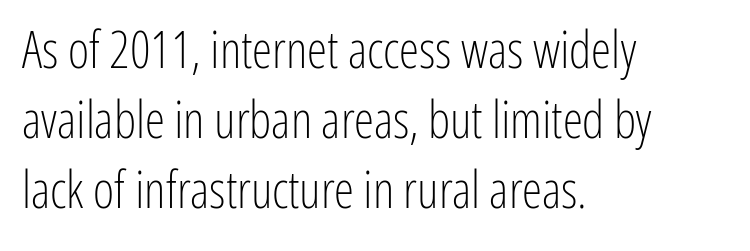
The image shows 51 px light, condensed sans-serif type, upright; set left-aligned, normal line spacing (1.37x), normal letter spacing, not underlined; low stroke contrast and a medium x-height.
